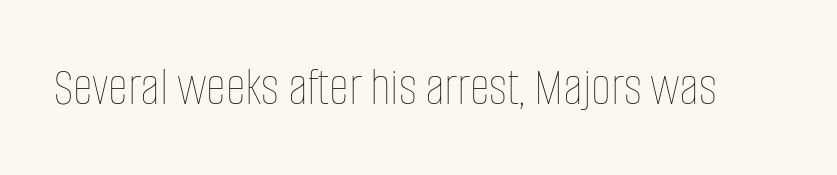
The image shows 55 px thin, condensed type, upright; set normal letter spacing, not underlined; low stroke contrast and a large x-height.
